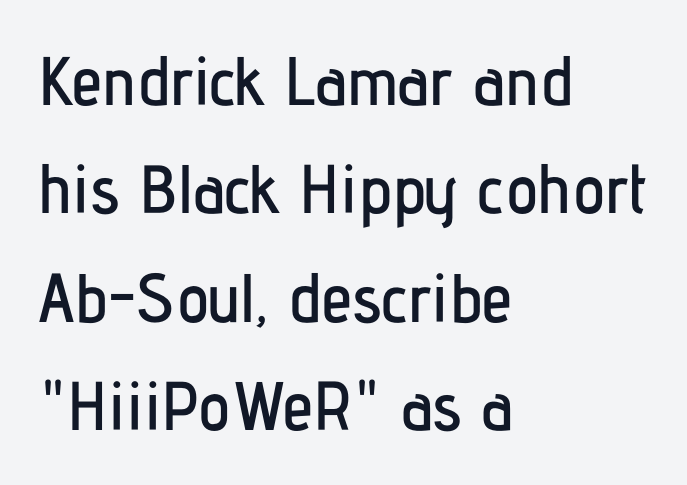
{"serif": "no", "italic": "no", "width": "condensed", "stroke_contrast": "low", "x_height": "medium", "monospaced": "no", "underline": "no", "align": "left", "line_spacing": "normal", "line_spacing_ratio": 1.57, "letter_spacing": "normal", "letter_spacing_em": 0.0, "glyph_px": 69}
